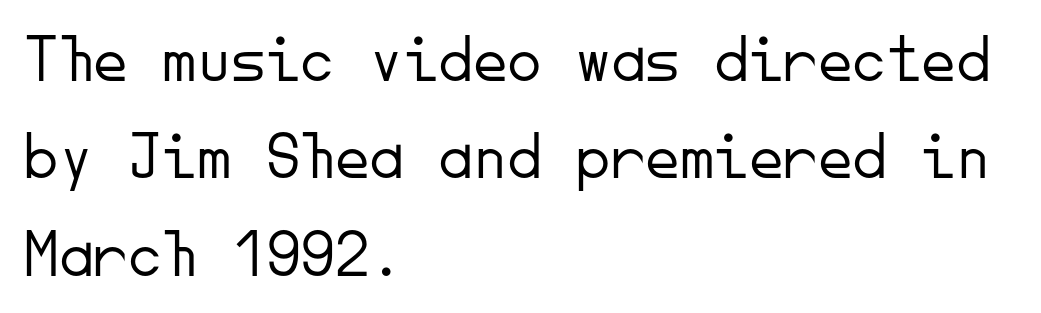
{"serif": "no", "italic": "no", "bold": "no", "weight": "light", "width": "normal", "stroke_contrast": "low", "x_height": "small", "monospaced": "yes", "underline": "no", "align": "left", "line_spacing": "normal", "line_spacing_ratio": 1.41, "letter_spacing": "normal", "letter_spacing_em": 0.0, "glyph_px": 69}
